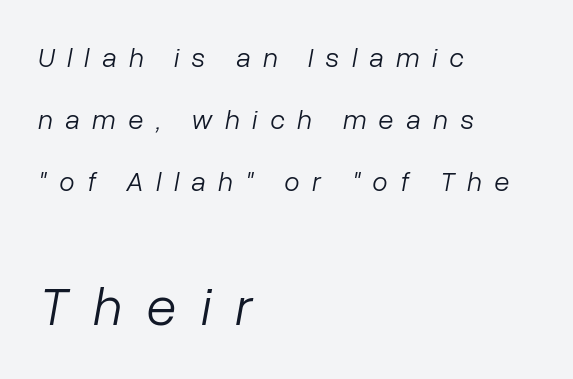
Successive baselines arrive slowly, with a big drop between each. Size hierarchy here favors the trailing block over the leading one. No word sits above an underline. Think of a printed novel: that variable character pitch is what you see here. The text block is weighted toward the left margin, trailing off unevenly rightward.
